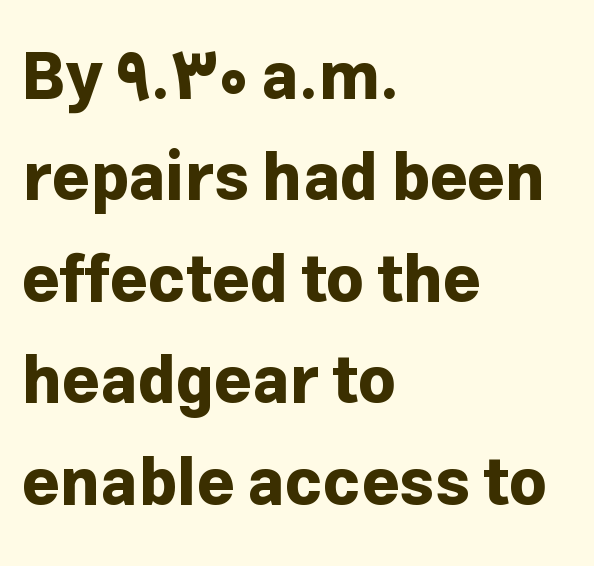
Q: Is the text bold? A: Yes.
Q: Is the text italic (slanted)? A: No, it is upright.
Q: Is the typeface a serif or a sans-serif typeface? A: Sans-serif.
Q: Is the text underlined? A: No.
Q: How is the paragraph aligned? A: Left-aligned.
Q: Is the spacing between letters normal or unusually wide? A: Normal.
Q: Is the spacing between lines tight, normal or loose? A: Normal.
Q: Width (condensed, normal, or wide)? A: Normal.
Q: Stroke contrast? A: Low.
Q: x-height? A: Medium.
Q: Monospaced? A: No.
